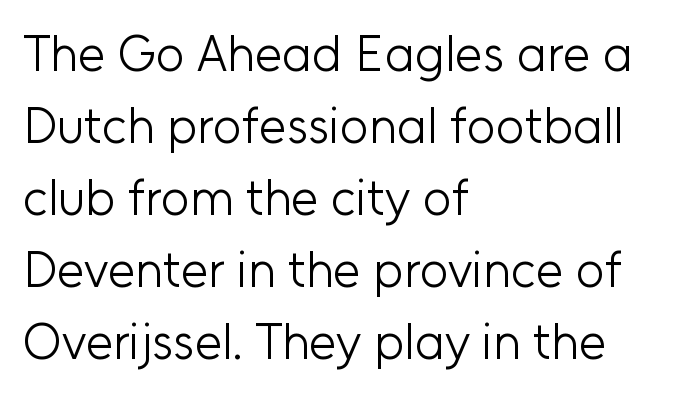
Q: Is the text bold? A: No.
Q: Is the text italic (slanted)? A: No, it is upright.
Q: Is the typeface a serif or a sans-serif typeface? A: Sans-serif.
Q: Is the text underlined? A: No.
Q: How is the paragraph aligned? A: Left-aligned.
Q: Is the spacing between letters normal or unusually wide? A: Normal.
Q: Is the spacing between lines tight, normal or loose? A: Normal.
Q: Width (condensed, normal, or wide)? A: Normal.
Q: Stroke contrast? A: Low.
Q: x-height? A: Medium.
Q: Monospaced? A: No.
